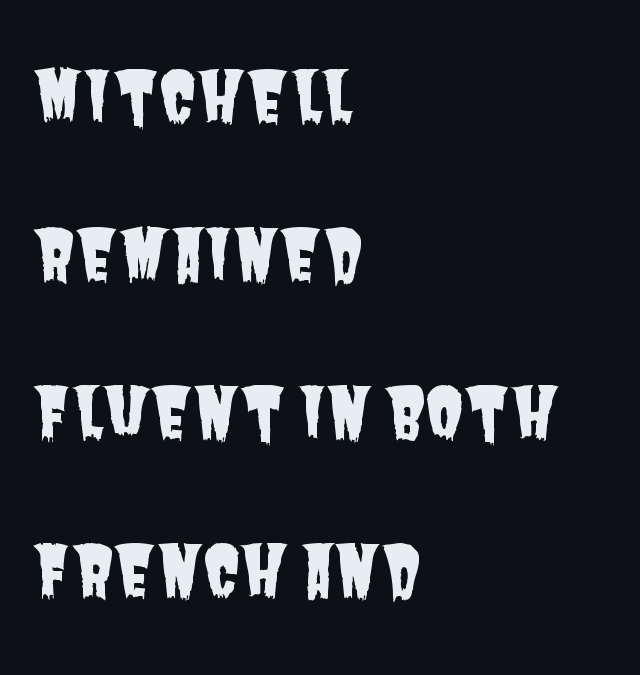
Q: Is the typeface a serif or a sans-serif typeface? A: Sans-serif.
Q: Is the text underlined? A: No.
Q: How is the paragraph aligned? A: Left-aligned.
Q: Is the spacing between letters normal or unusually wide? A: Normal.
Q: Is the spacing between lines tight, normal or loose? A: Loose.
Q: Width (condensed, normal, or wide)? A: Condensed.
Q: Stroke contrast? A: Low.
Q: x-height? A: Large.
Q: Monospaced? A: No.
